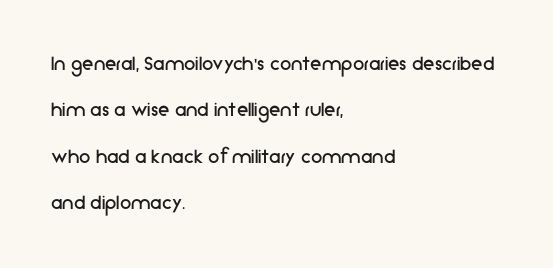
{"italic": "no", "bold": "no", "underline": "no", "align": "left", "line_spacing": "loose", "line_spacing_ratio": 2.02, "letter_spacing": "normal", "letter_spacing_em": 0.0, "glyph_px": 23}
